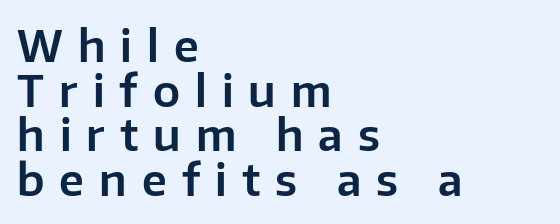
The image shows 43 px sans-serif type, upright; set left-aligned, tight line spacing (1.04x), unusually wide letter spacing (+0.35 em), not underlined; low stroke contrast and a medium x-height.
